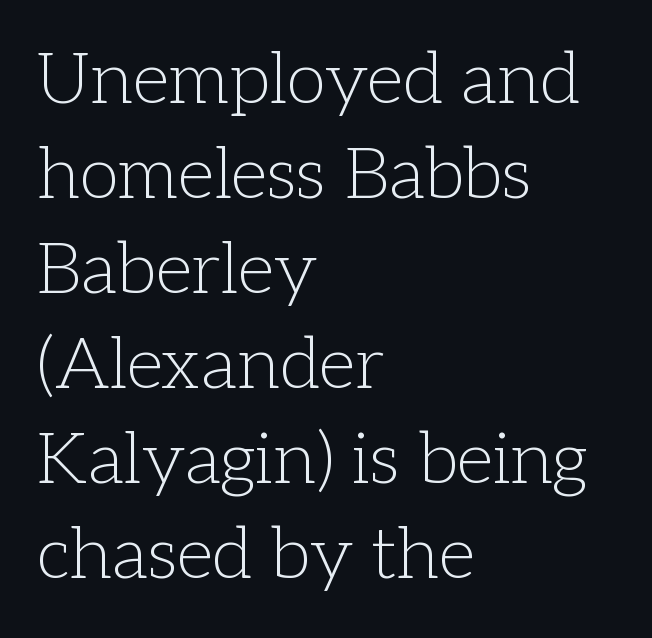
The image shows 72 px light serif type, upright; set left-aligned, normal line spacing (1.32x), normal letter spacing, not underlined; low stroke contrast and a medium x-height.
